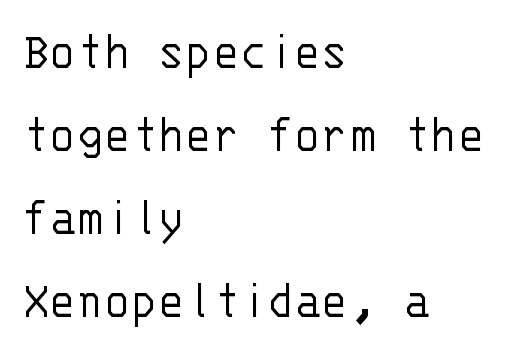
{"serif": "no", "italic": "no", "bold": "no", "weight": "light", "width": "normal", "stroke_contrast": "low", "x_height": "large", "monospaced": "yes", "underline": "no", "align": "left", "line_spacing": "normal", "line_spacing_ratio": 1.48, "letter_spacing": "normal", "letter_spacing_em": 0.0, "glyph_px": 56}
